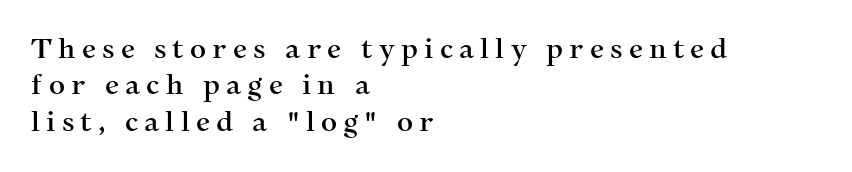
The glyphs are unaccompanied by any horizontal stroke below them. Rendered with straight, roman letterforms. Honestly, the row spacing looks completely unremarkable. Does the type have serifs? Yes, each stem ends in a small foot. Think of a printed novel: that variable character pitch is what you see here.
